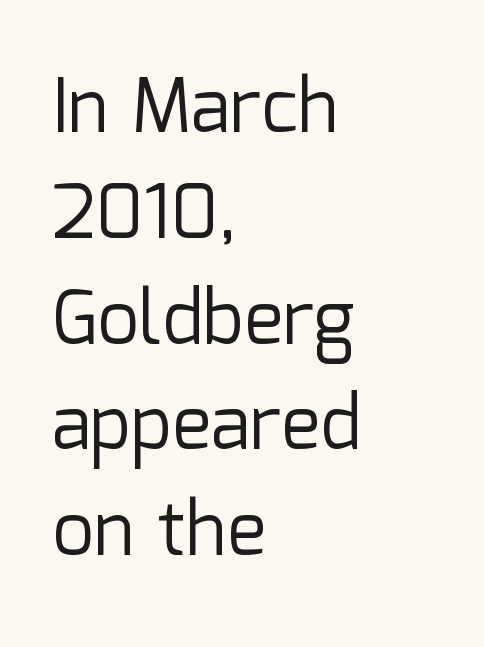
The image shows 74 px regular-weight sans-serif type, upright; set left-aligned, normal line spacing (1.43x), normal letter spacing, not underlined; low stroke contrast and a medium x-height.
